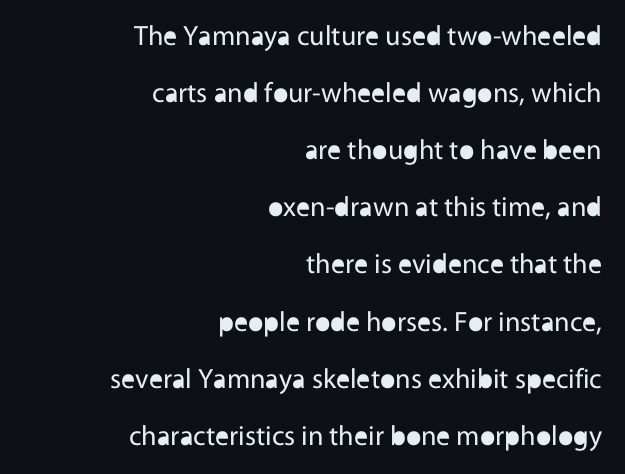
The image shows 28 px regular-weight sans-serif type, upright; set right-aligned, loose line spacing (2.04x), normal letter spacing, not underlined; a medium x-height.
